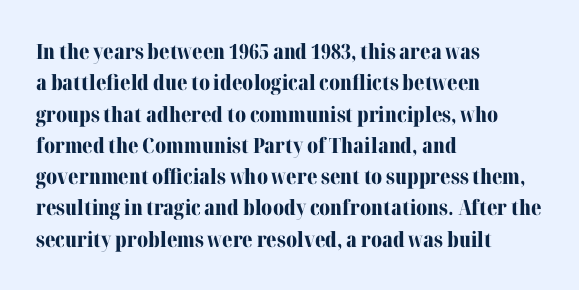
{"italic": "no", "bold": "yes", "underline": "no", "align": "left", "line_spacing": "normal", "line_spacing_ratio": 1.49, "letter_spacing": "normal", "letter_spacing_em": 0.0, "glyph_px": 21}
